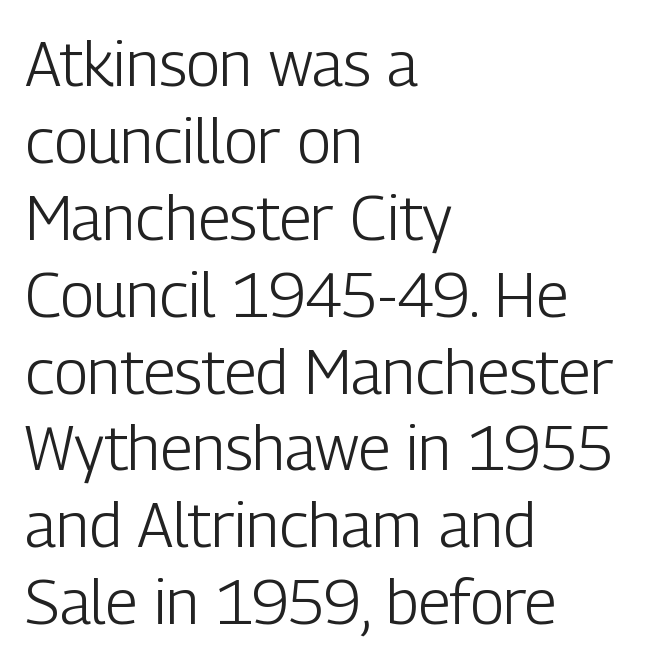
Q: Is the text bold? A: No.
Q: Is the text italic (slanted)? A: No, it is upright.
Q: Is the typeface a serif or a sans-serif typeface? A: Sans-serif.
Q: Is the text underlined? A: No.
Q: How is the paragraph aligned? A: Left-aligned.
Q: Is the spacing between letters normal or unusually wide? A: Normal.
Q: Width (condensed, normal, or wide)? A: Condensed.
Q: Stroke contrast? A: Low.
Q: x-height? A: Medium.
Q: Monospaced? A: No.
